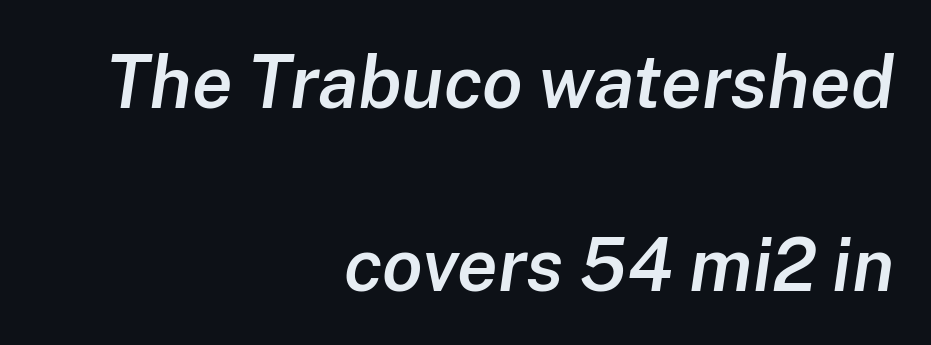
{"italic": "yes", "lean": "right", "slant_degrees": 8, "bold": "semi", "weight": "semibold", "width": "normal", "stroke_contrast": "low", "x_height": "medium", "monospaced": "no", "underline": "no", "align": "right", "line_spacing": "loose", "line_spacing_ratio": 2.47, "letter_spacing": "normal", "letter_spacing_em": 0.0, "glyph_px": 74}
